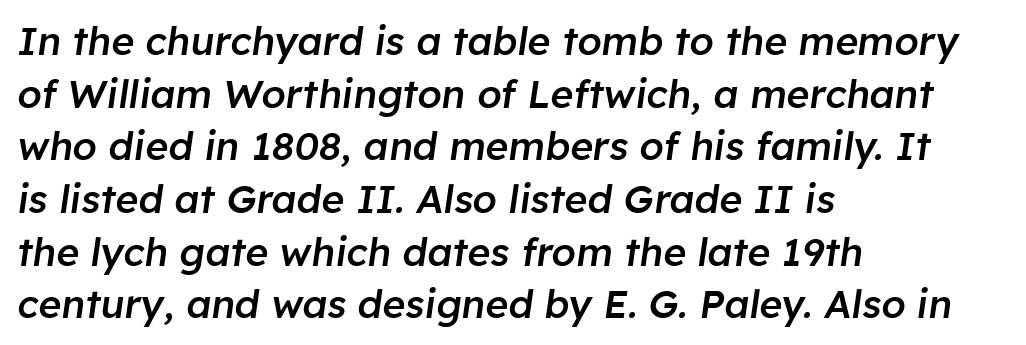
The image shows 39 px semibold type, italic (leaning right); set left-aligned, normal line spacing (1.35x), normal letter spacing, not underlined; low stroke contrast and a medium x-height.
